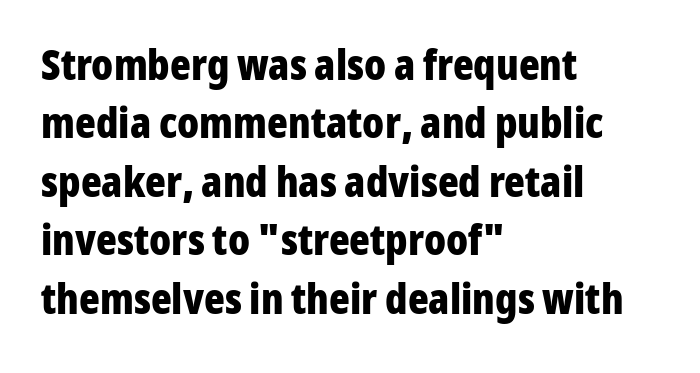
The image shows 43 px bold, condensed sans-serif type, upright; set left-aligned, normal line spacing (1.36x), normal letter spacing, not underlined; low stroke contrast and a medium x-height.
